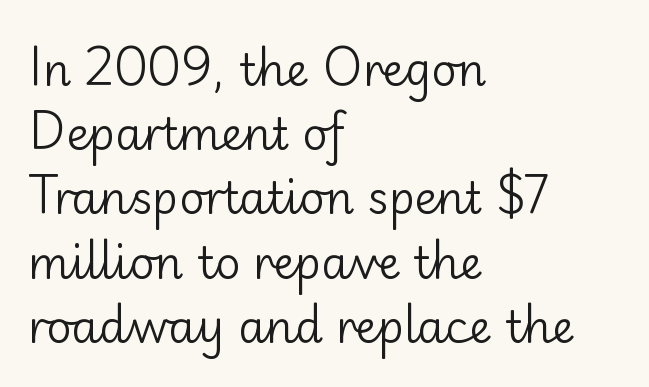
Q: Is the text bold? A: No.
Q: Is the text italic (slanted)? A: No, it is upright.
Q: Is the typeface a serif or a sans-serif typeface? A: Sans-serif.
Q: Is the text underlined? A: No.
Q: How is the paragraph aligned? A: Left-aligned.
Q: Is the spacing between letters normal or unusually wide? A: Normal.
Q: Is the spacing between lines tight, normal or loose? A: Normal.
Q: Width (condensed, normal, or wide)? A: Normal.
Q: Stroke contrast? A: Low.
Q: x-height? A: Small.
Q: Monospaced? A: No.
